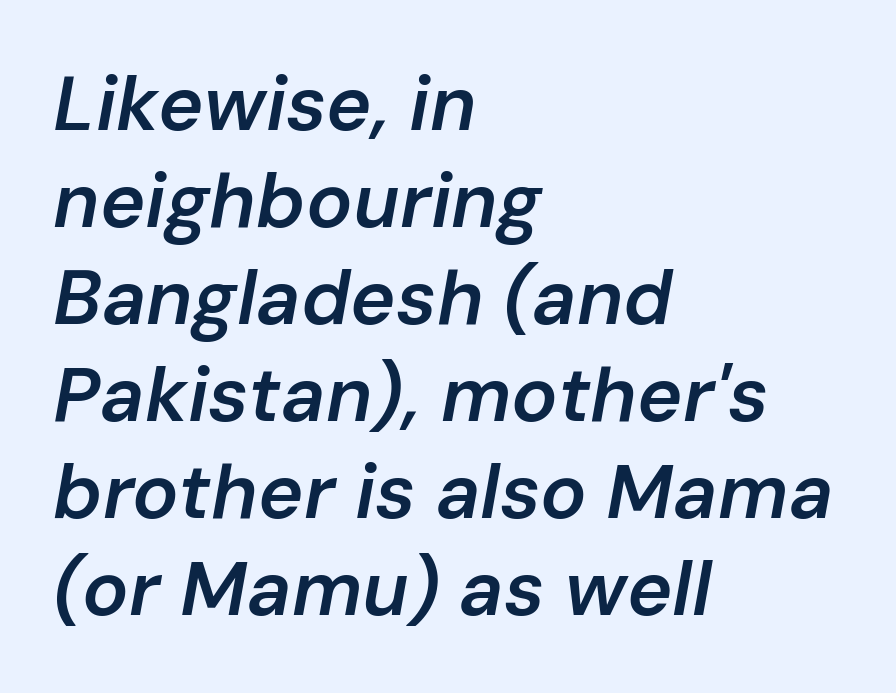
The image shows 77 px semibold type, italic (leaning right); set left-aligned, normal line spacing (1.26x), normal letter spacing, not underlined; low stroke contrast and a medium x-height.
